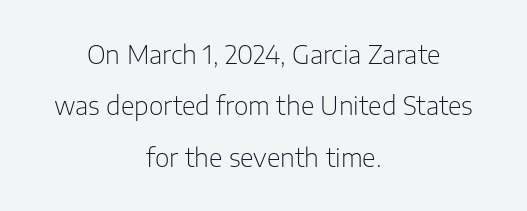
{"italic": "no", "bold": "no", "underline": "no", "align": "center", "line_spacing": "loose", "line_spacing_ratio": 2.06, "letter_spacing": "normal", "letter_spacing_em": 0.0, "glyph_px": 25}
